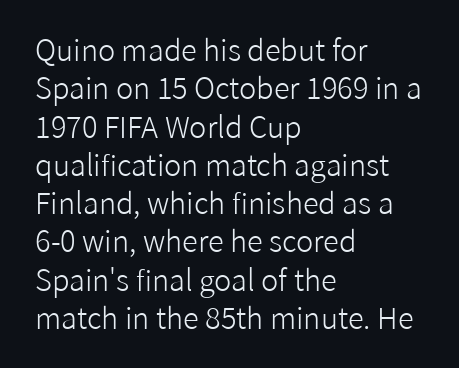
{"serif": "no", "italic": "no", "bold": "no", "weight": "light", "width": "normal", "stroke_contrast": "low", "x_height": "medium", "monospaced": "no", "underline": "no", "align": "left", "line_spacing": "normal", "line_spacing_ratio": 1.32, "letter_spacing": "normal", "letter_spacing_em": 0.0, "glyph_px": 29}
